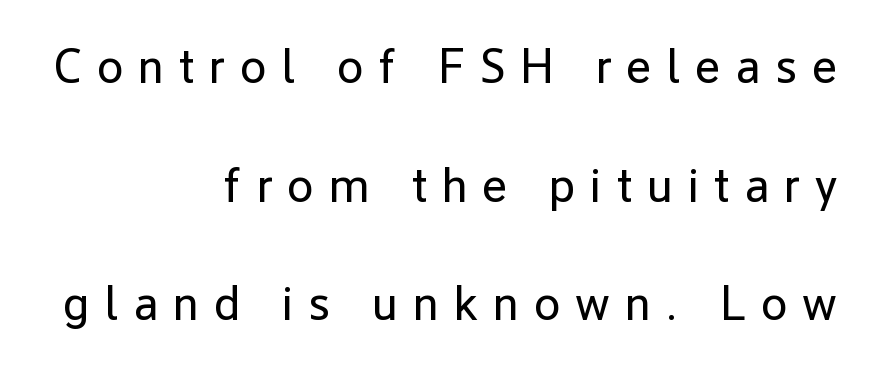
Q: Is the text bold? A: No.
Q: Is the text italic (slanted)? A: No, it is upright.
Q: Is the typeface a serif or a sans-serif typeface? A: Sans-serif.
Q: Is the text underlined? A: No.
Q: How is the paragraph aligned? A: Right-aligned.
Q: Is the spacing between letters normal or unusually wide? A: Unusually wide.
Q: Is the spacing between lines tight, normal or loose? A: Loose.
Q: Width (condensed, normal, or wide)? A: Normal.
Q: Stroke contrast? A: Low.
Q: x-height? A: Medium.
Q: Monospaced? A: No.
